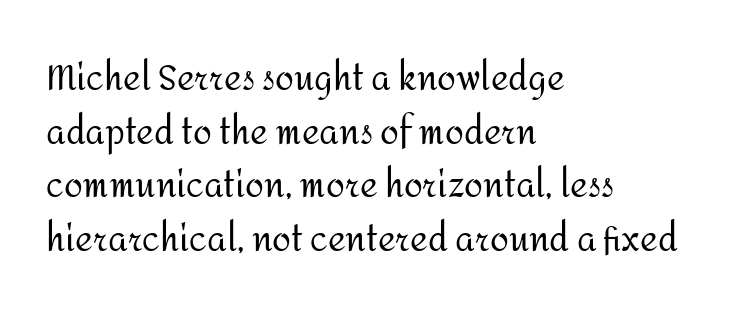
The image shows 34 px regular-weight sans-serif type, upright; set left-aligned, normal line spacing (1.58x), normal letter spacing, not underlined; medium stroke contrast and a medium x-height.
